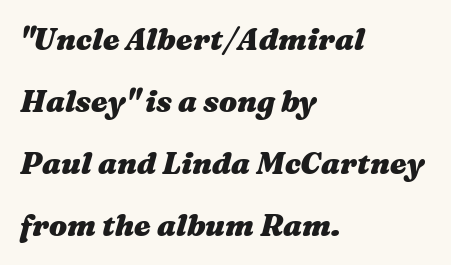
{"italic": "yes", "lean": "right", "slant_degrees": 16, "bold": "yes", "weight": "heavy", "width": "wide", "stroke_contrast": "medium", "x_height": "medium", "monospaced": "no", "underline": "no", "align": "left", "line_spacing": "loose", "line_spacing_ratio": 2.07, "letter_spacing": "normal", "letter_spacing_em": 0.0, "glyph_px": 30}
